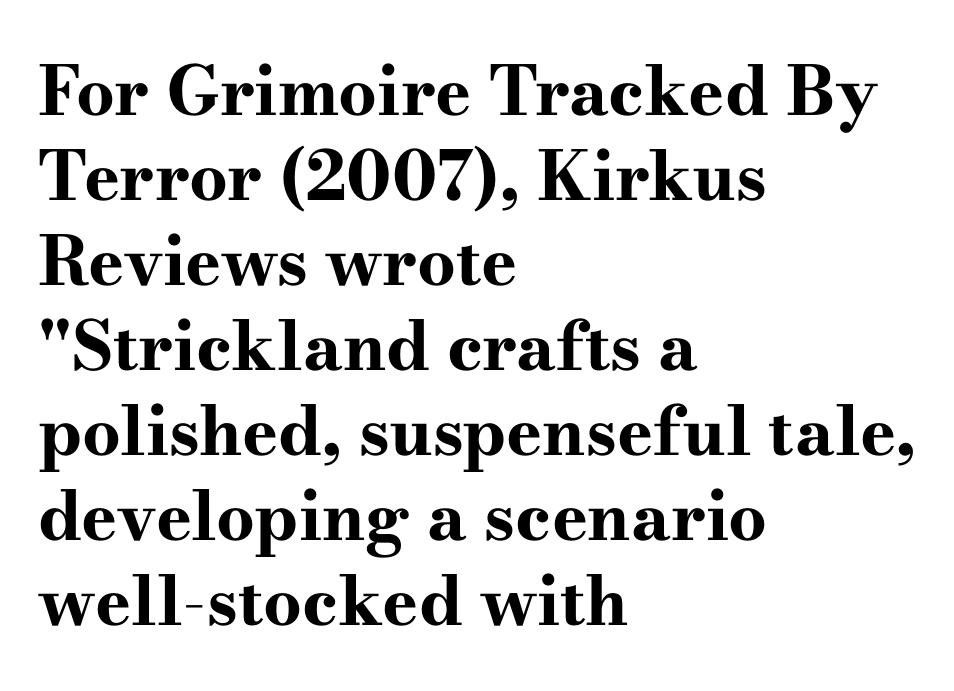
Q: Is the text bold? A: Yes.
Q: Is the text italic (slanted)? A: No, it is upright.
Q: Is the typeface a serif or a sans-serif typeface? A: Serif.
Q: Is the text underlined? A: No.
Q: How is the paragraph aligned? A: Left-aligned.
Q: Is the spacing between letters normal or unusually wide? A: Normal.
Q: Is the spacing between lines tight, normal or loose? A: Normal.
Q: Width (condensed, normal, or wide)? A: Wide.
Q: Stroke contrast? A: High.
Q: x-height? A: Small.
Q: Monospaced? A: No.
